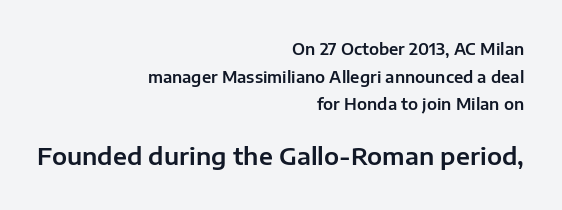
The image shows 24 px text type, upright; set right-aligned, line spacing 1.73x, normal letter spacing, not underlined; the second (bottom) block is 1.5x larger.
